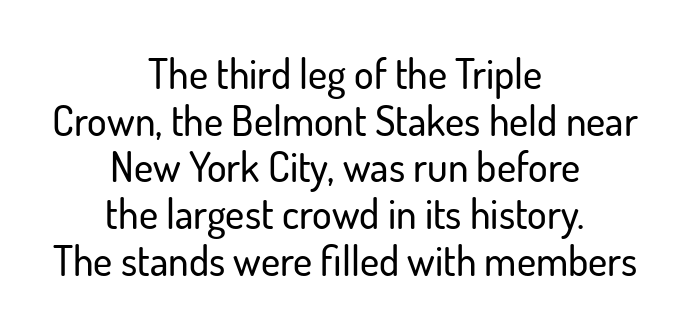
The block of text is dense from top to bottom, with scant space between rows. A bare baseline throughout the passage. Here the glyphs are tracked normally, forming tight word shapes. This sample is center-justified, so both line endings float freely.
